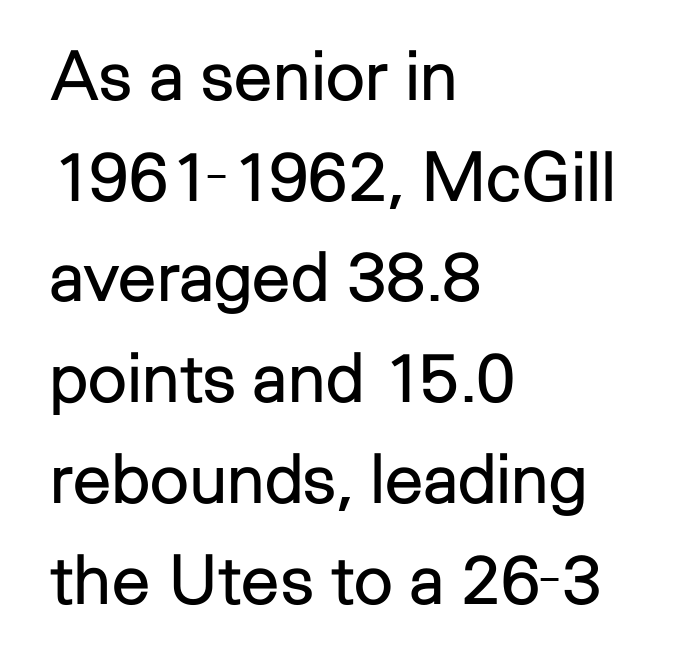
Q: Is the text bold? A: No.
Q: Is the text italic (slanted)? A: No, it is upright.
Q: Is the typeface a serif or a sans-serif typeface? A: Sans-serif.
Q: Is the text underlined? A: No.
Q: How is the paragraph aligned? A: Left-aligned.
Q: Is the spacing between letters normal or unusually wide? A: Normal.
Q: Is the spacing between lines tight, normal or loose? A: Normal.
Q: Width (condensed, normal, or wide)? A: Normal.
Q: Stroke contrast? A: Low.
Q: x-height? A: Medium.
Q: Monospaced? A: No.
